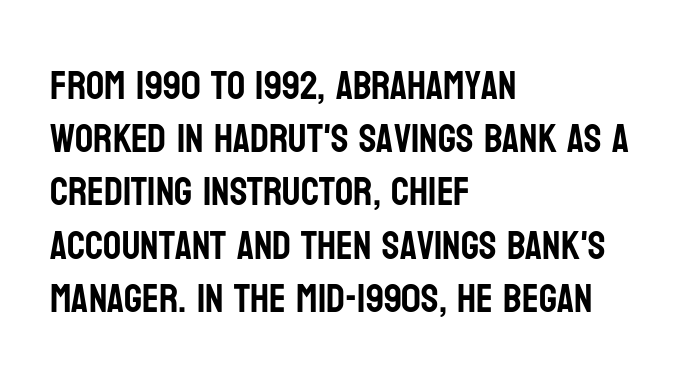
Q: Is the text italic (slanted)? A: No, it is upright.
Q: Is the typeface a serif or a sans-serif typeface? A: Sans-serif.
Q: Is the text underlined? A: No.
Q: How is the paragraph aligned? A: Left-aligned.
Q: Is the spacing between letters normal or unusually wide? A: Normal.
Q: Is the spacing between lines tight, normal or loose? A: Normal.
Q: Width (condensed, normal, or wide)? A: Condensed.
Q: Stroke contrast? A: Low.
Q: x-height? A: Large.
Q: Monospaced? A: No.
